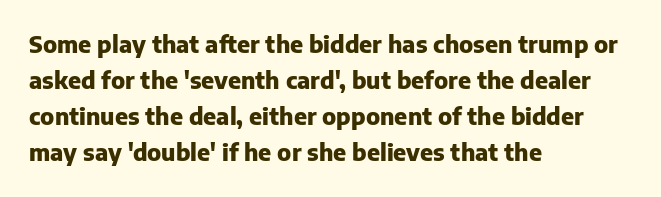
The image shows 23 px bold type, upright; set left-aligned, normal line spacing (1.57x), normal letter spacing, not underlined.
